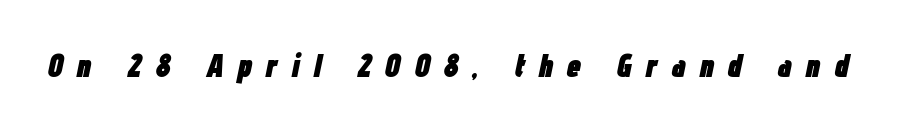
{"italic": "yes", "lean": "right", "slant_degrees": 12, "bold": "yes", "weight": "heavy", "width": "condensed", "stroke_contrast": "low", "x_height": "medium", "monospaced": "no", "underline": "no", "letter_spacing": "wide", "letter_spacing_em": 0.42, "glyph_px": 32}
